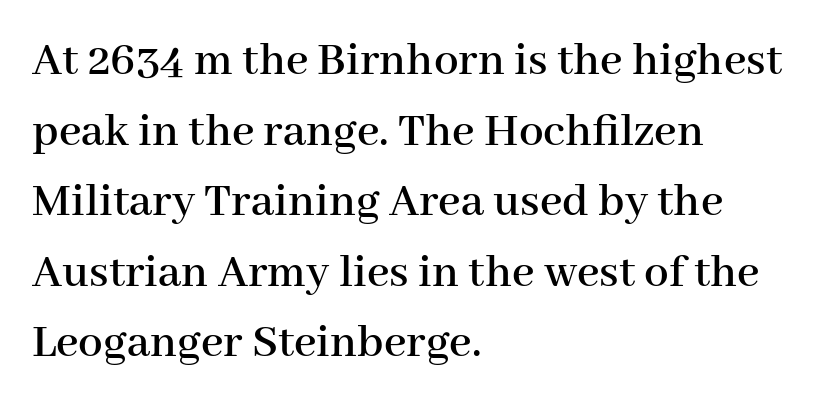
{"serif": "yes", "italic": "no", "width": "normal", "stroke_contrast": "high", "x_height": "medium", "monospaced": "no", "underline": "no", "align": "left", "line_spacing": "normal", "line_spacing_ratio": 1.44, "letter_spacing": "normal", "letter_spacing_em": 0.0, "glyph_px": 49}
